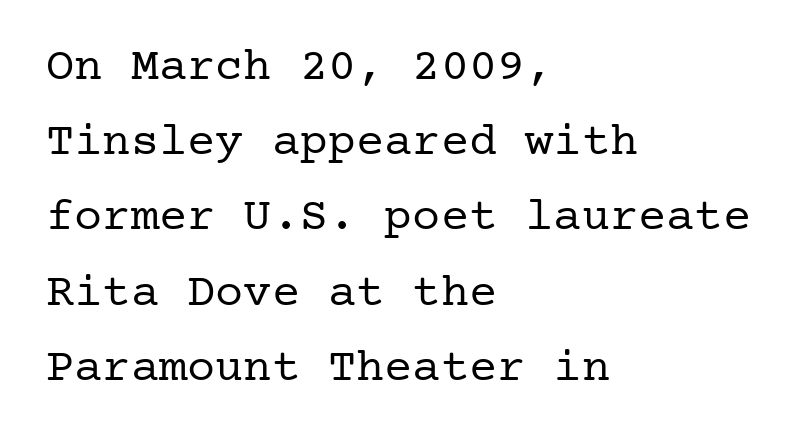
Q: Is the text bold? A: No.
Q: Is the text italic (slanted)? A: No, it is upright.
Q: Is the typeface a serif or a sans-serif typeface? A: Serif.
Q: Is the text underlined? A: No.
Q: How is the paragraph aligned? A: Left-aligned.
Q: Is the spacing between letters normal or unusually wide? A: Normal.
Q: Is the spacing between lines tight, normal or loose? A: Normal.
Q: Width (condensed, normal, or wide)? A: Normal.
Q: Stroke contrast? A: Low.
Q: x-height? A: Medium.
